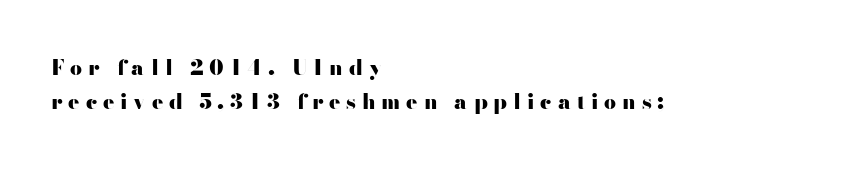
The image shows 21 px bold type, upright; set left-aligned, normal line spacing (1.64x), unusually wide letter spacing (+0.28 em), not underlined.
